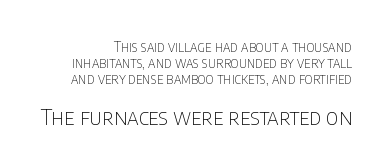
Honestly, there is no underline to notice here at all. Of the two passages, the one underneath uses the larger point size. The weight would be labelled regular, book, light, or lighter still. These lines were composed using upright roman letters. Nobody touched the tracking dial on this one.
